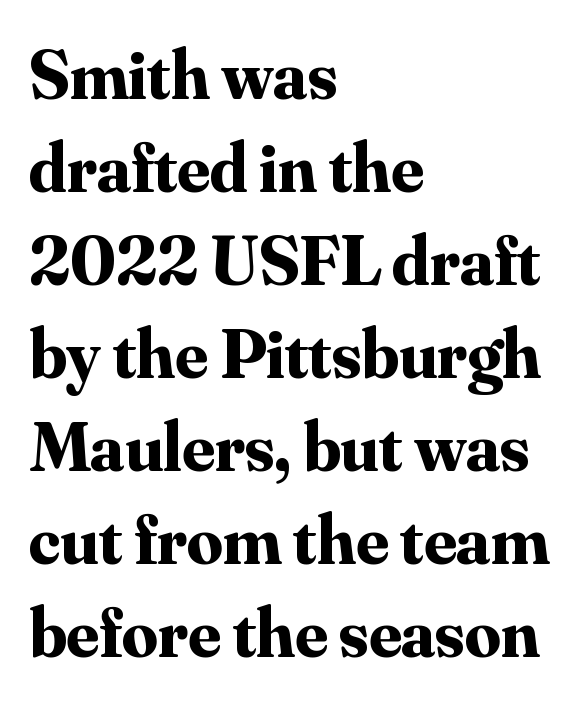
Characters follow at the spacing the type designer built in. Underline: absent. The axis of the letterforms is exactly vertical. Normally led — the rows are evenly, conventionally spaced. The lines in this sample share a left origin and differ only in where they stop.
